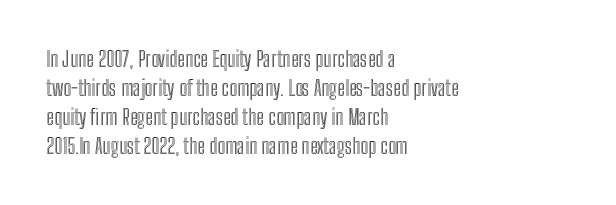
Does the leading feel generous? No, just average. Nobody touched the tracking dial on this one. This is the regular roman posture of the typeface. Visually the block forms a straight wall on the left and a jagged coastline on the right.
